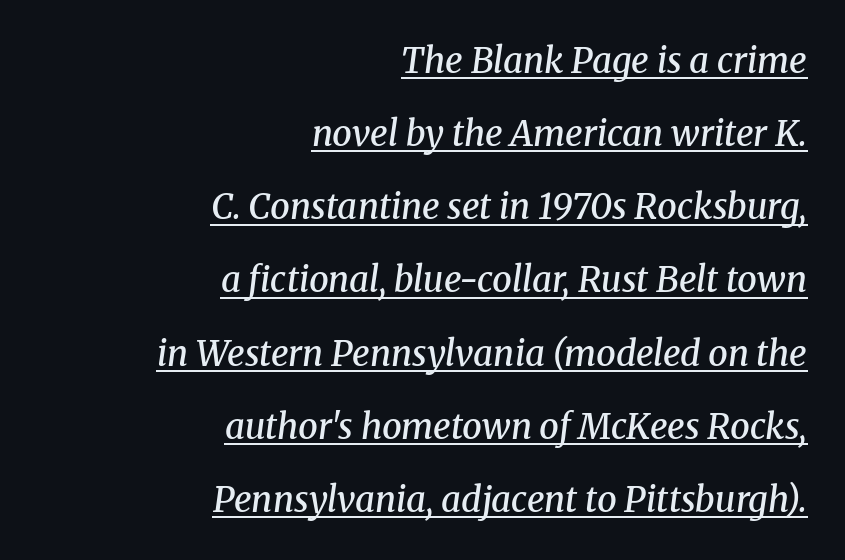
{"serif": "yes", "italic": "yes", "lean": "right", "slant_degrees": 8, "bold": "semi", "weight": "semibold", "width": "normal", "stroke_contrast": "medium", "x_height": "medium", "monospaced": "no", "underline": "yes", "align": "right", "line_spacing": "loose", "line_spacing_ratio": 2.09, "letter_spacing": "normal", "letter_spacing_em": 0.0, "glyph_px": 35}
